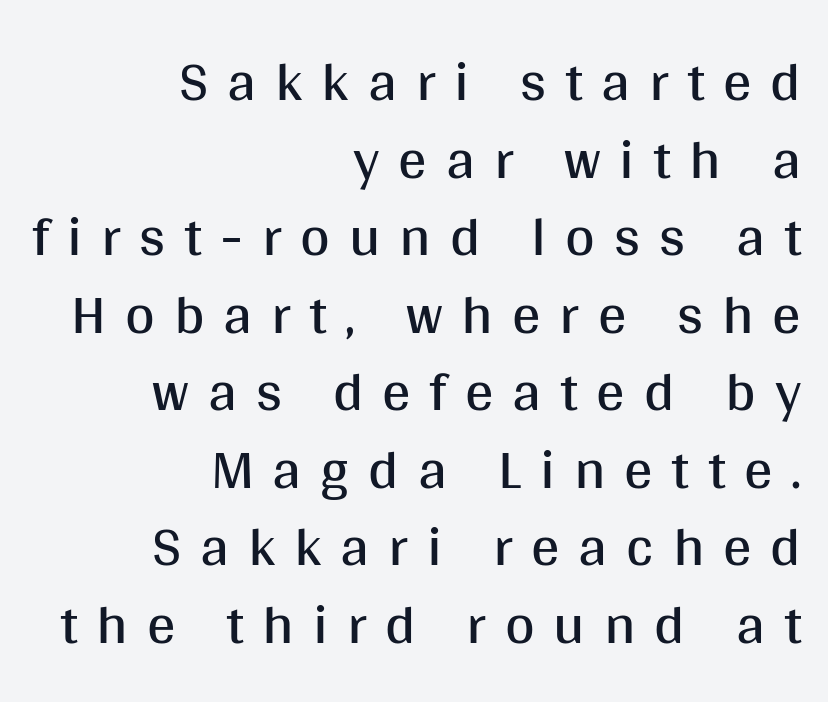
Note the varied advance widths — an 'i' is clearly narrower than an 'm'. The type family on display is of the sans-serif kind. Line spacing here is normal. No heavy texture on the line: the type isn't bold. The typography opts for an upright posture over an oblique one.
